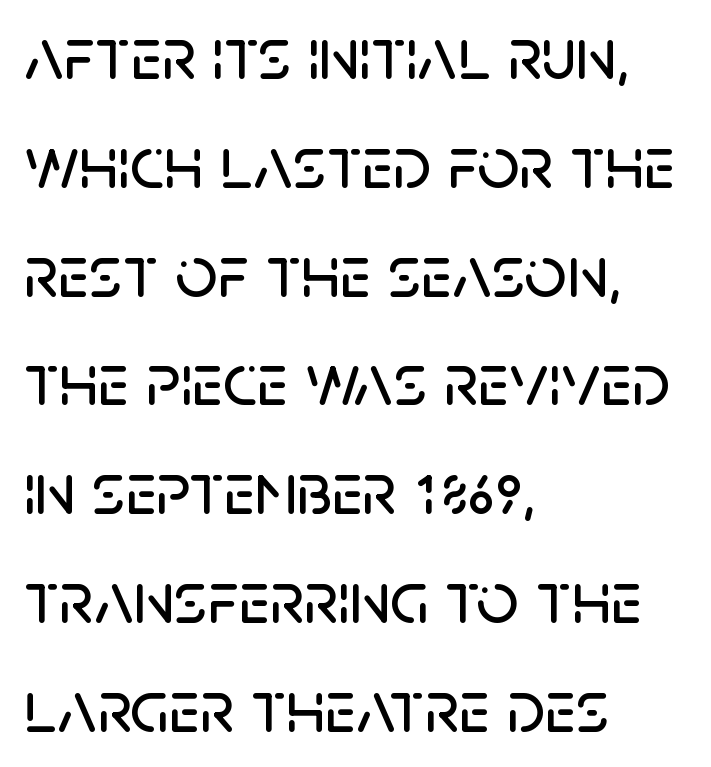
{"serif": "no", "italic": "no", "width": "normal", "stroke_contrast": "low", "x_height": "large", "monospaced": "no", "underline": "no", "align": "left", "line_spacing": "normal", "line_spacing_ratio": 1.47, "letter_spacing": "normal", "letter_spacing_em": 0.0, "glyph_px": 74}
